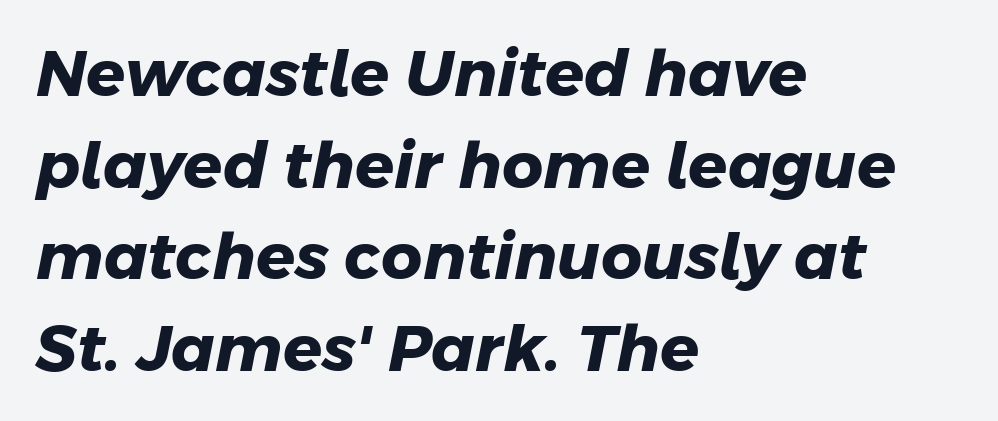
The image shows 64 px heavy sans-serif type; set left-aligned, normal line spacing (1.43x), normal letter spacing, not underlined; low stroke contrast and a medium x-height.
